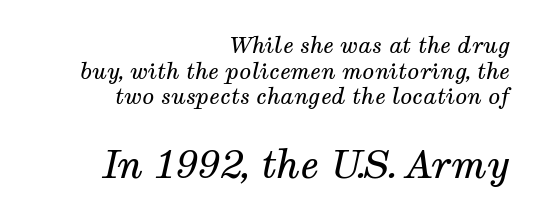
The image shows 39 px regular-weight serif type, italic (leaning right); set right-aligned, line spacing 1.16x, normal letter spacing, not underlined; the second (bottom) block is 1.77x larger; medium stroke contrast and a medium x-height.
